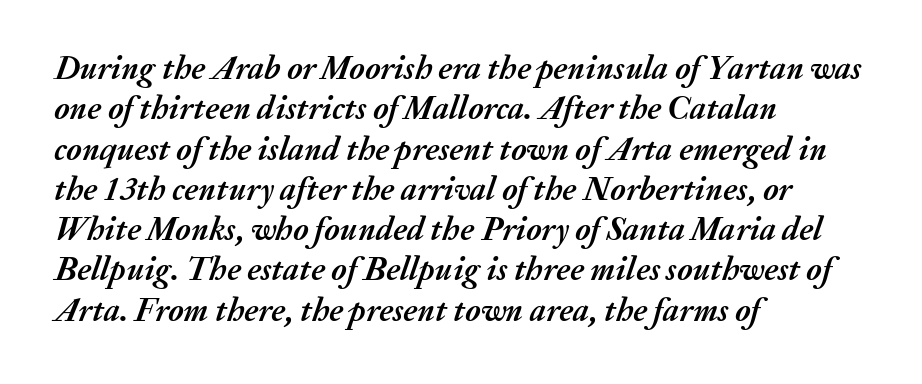
The image shows 33 px semibold type, italic (leaning right); set left-aligned, line spacing 1.22x, normal letter spacing, not underlined; medium stroke contrast and a medium x-height.
